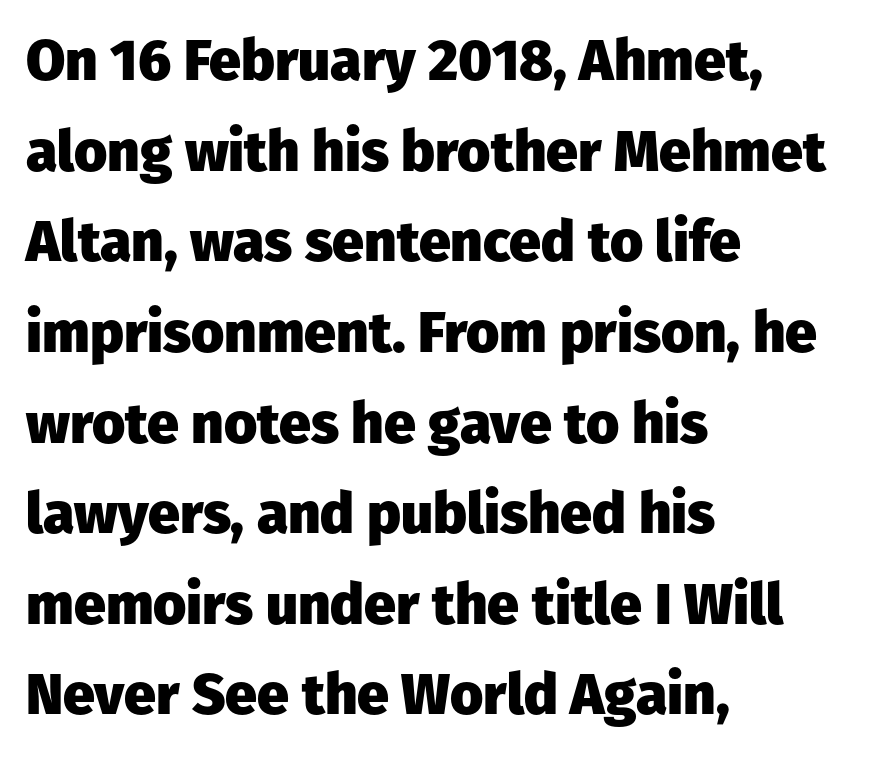
{"serif": "no", "italic": "no", "bold": "yes", "weight": "heavy", "width": "normal", "stroke_contrast": "low", "x_height": "medium", "monospaced": "no", "underline": "no", "align": "left", "line_spacing": "normal", "line_spacing_ratio": 1.59, "letter_spacing": "normal", "letter_spacing_em": 0.0, "glyph_px": 57}
